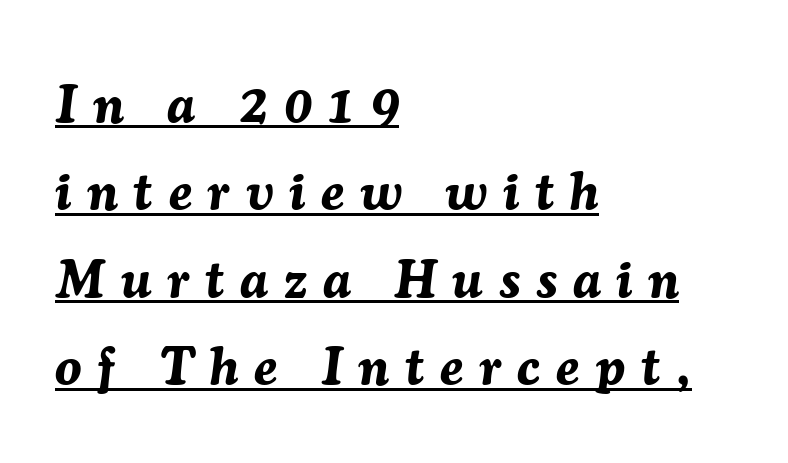
Q: Is the text bold? A: Yes.
Q: Is the text italic (slanted)? A: Yes, it leans right by about 7 degrees.
Q: Is the text underlined? A: Yes.
Q: How is the paragraph aligned? A: Left-aligned.
Q: Is the spacing between letters normal or unusually wide? A: Unusually wide.
Q: Is the spacing between lines tight, normal or loose? A: Normal.
Q: Width (condensed, normal, or wide)? A: Normal.
Q: Stroke contrast? A: Medium.
Q: x-height? A: Medium.
Q: Monospaced? A: No.
